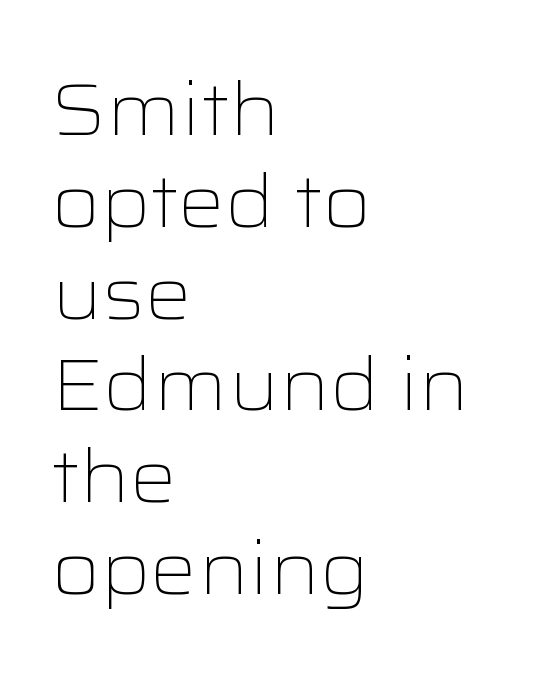
{"serif": "no", "italic": "no", "bold": "no", "weight": "light", "width": "wide", "stroke_contrast": "low", "x_height": "medium", "monospaced": "no", "underline": "no", "align": "left", "line_spacing_ratio": 1.24, "letter_spacing": "normal", "letter_spacing_em": 0.0, "glyph_px": 74}
